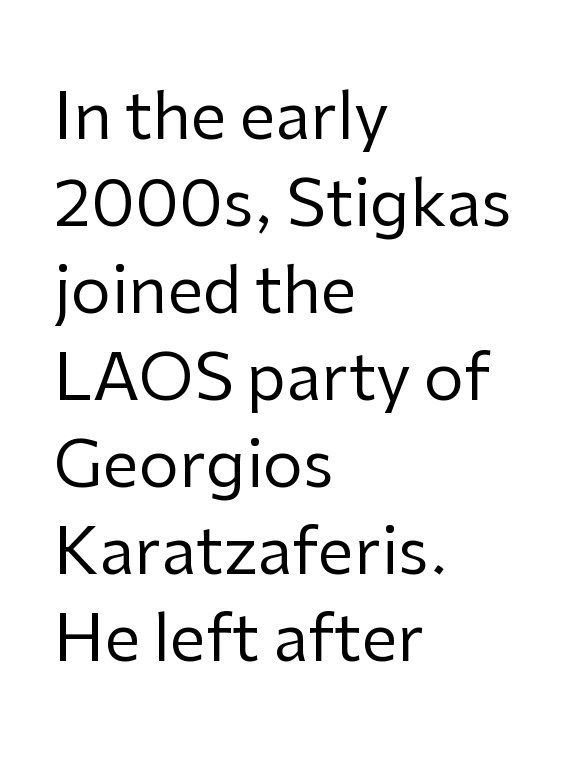
Tall strokes in this sample are plumb rather than angled. What kind of face is this? One without serifs — a sans. The typesetting does not lean heavy: it is not bold. Does the leading feel generous? No, just average. A typesetter would call this zero additional tracking.
